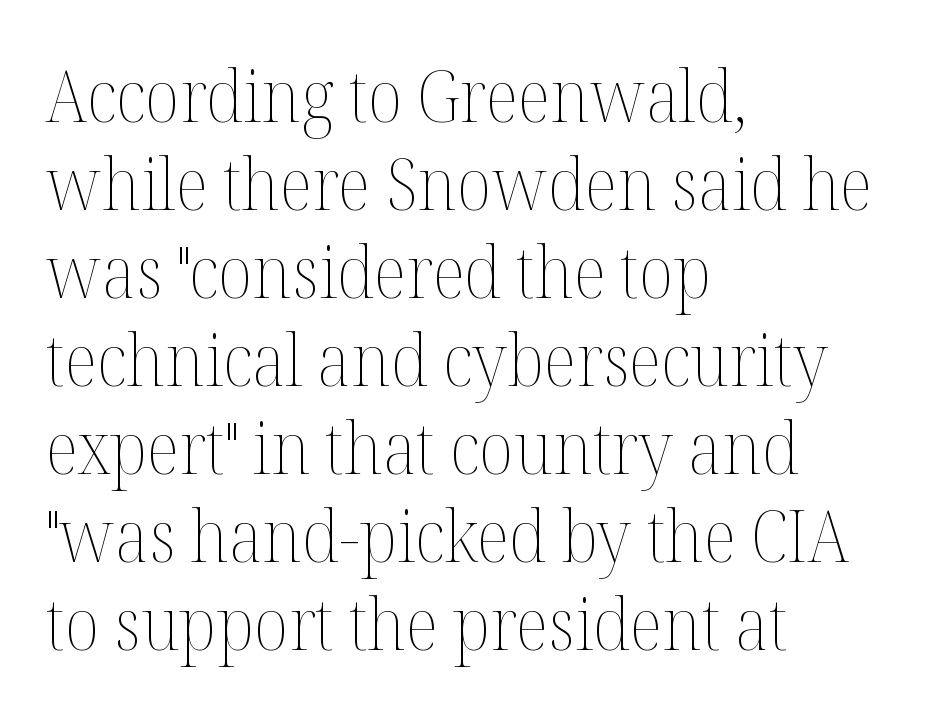
The image shows 71 px thin type, upright; set left-aligned, line spacing 1.24x, normal letter spacing, not underlined; medium stroke contrast and a medium x-height.
